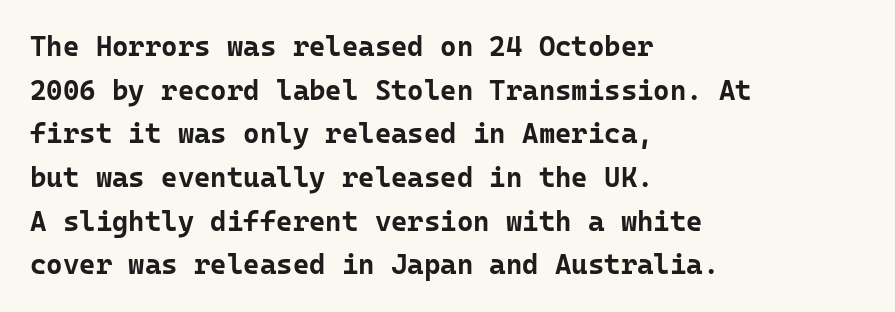
The image shows 28 px bold sans-serif type, upright, monospaced; set left-aligned, normal line spacing (1.56x), normal letter spacing, not underlined; low stroke contrast and a medium x-height.
